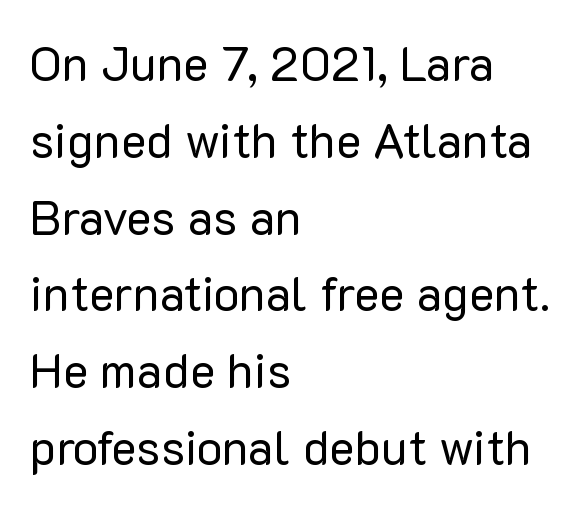
Weight: regular or lighter. Notice how the passage keeps a crisp vertical edge on the left only. Does extra space separate the letters? No, they use regular spacing. Regarding serifs, this sample does without them.
